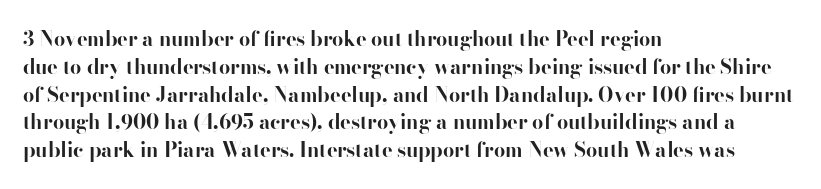
The image shows 20 px bold type, upright; set left-aligned, normal line spacing (1.39x), normal letter spacing, not underlined.
